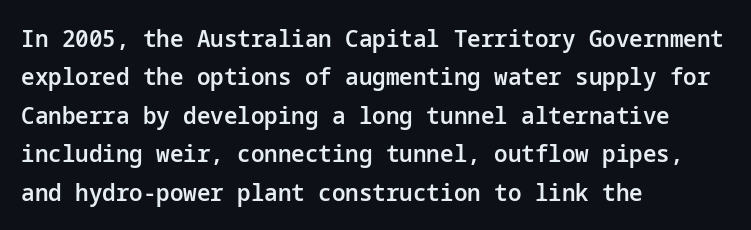
The rendering uses a moderate line-height, typical for paragraphs. How heavy is the stroke? Medium-heavy — a semibold, shy of bold. In CSS terms this would be text-align: left. The glyphs are unaccompanied by any horizontal stroke below them.
